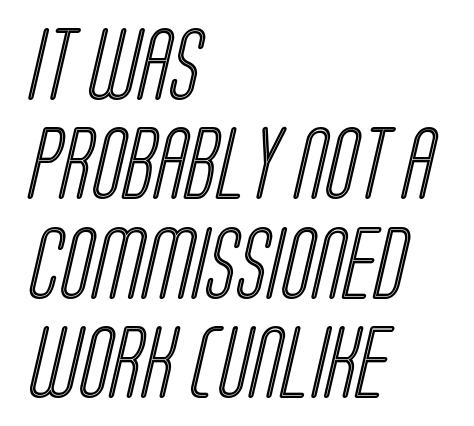
{"width": "condensed", "x_height": "large", "monospaced": "no", "underline": "no", "align": "left", "line_spacing": "normal", "line_spacing_ratio": 1.36, "letter_spacing": "normal", "letter_spacing_em": 0.0, "glyph_px": 73}
